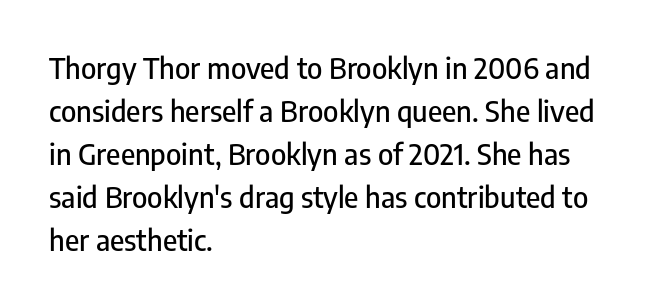
The letters stand straight up with perfectly vertical stems. Casual observation: everything's shoved over to the left. Descenders hang freely into open space. Vertical spacing — default.
